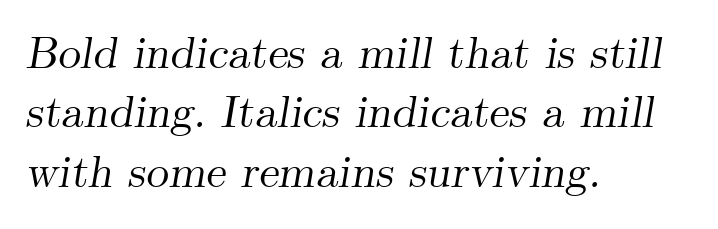
{"serif": "yes", "italic": "yes", "lean": "right", "slant_degrees": 9, "width": "normal", "stroke_contrast": "medium", "x_height": "small", "monospaced": "no", "underline": "no", "align": "left", "line_spacing": "normal", "line_spacing_ratio": 1.32, "letter_spacing": "normal", "letter_spacing_em": 0.0, "glyph_px": 45}
